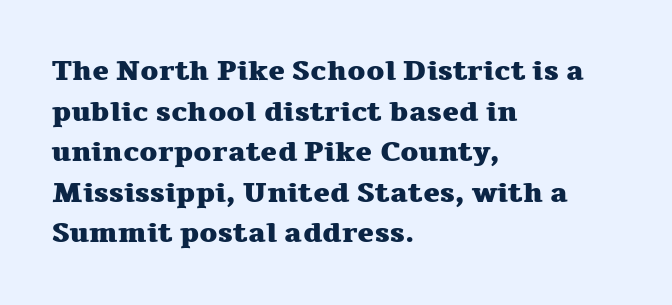
The image shows 28 px heavy, wide serif type, upright; set left-aligned, normal line spacing (1.45x), normal letter spacing, not underlined; medium stroke contrast and a medium x-height.
